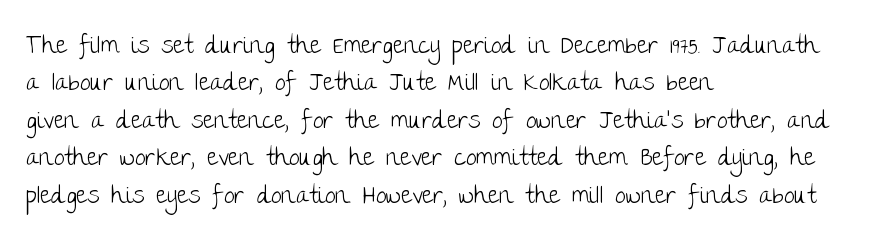
The image shows 24 px text type, upright; set left-aligned, normal line spacing (1.56x), normal letter spacing, not underlined.
